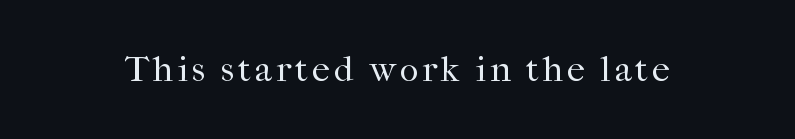
{"serif": "yes", "italic": "no", "bold": "no", "weight": "regular", "width": "normal", "stroke_contrast": "high", "x_height": "medium", "monospaced": "no", "underline": "no", "glyph_px": 36}
